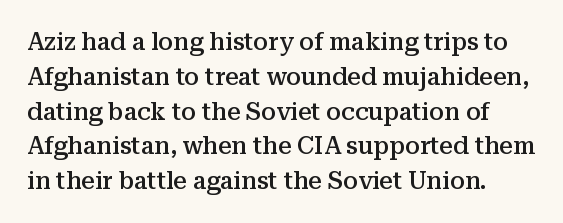
Q: Is the text bold? A: Semi-bold.
Q: Is the text italic (slanted)? A: No, it is upright.
Q: Is the text underlined? A: No.
Q: Is the spacing between letters normal or unusually wide? A: Normal.
Q: Is the spacing between lines tight, normal or loose? A: Normal.
